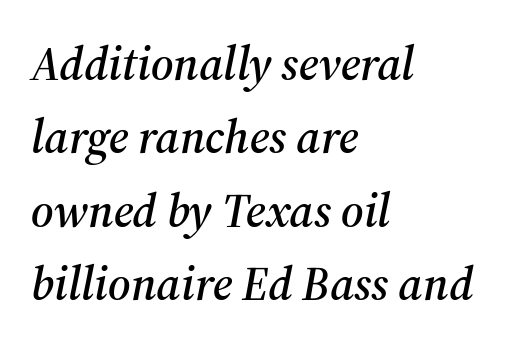
{"serif": "yes", "italic": "yes", "lean": "right", "slant_degrees": 12, "width": "normal", "stroke_contrast": "medium", "x_height": "medium", "monospaced": "no", "underline": "no", "align": "left", "line_spacing": "normal", "line_spacing_ratio": 1.56, "letter_spacing": "normal", "letter_spacing_em": 0.0, "glyph_px": 47}
